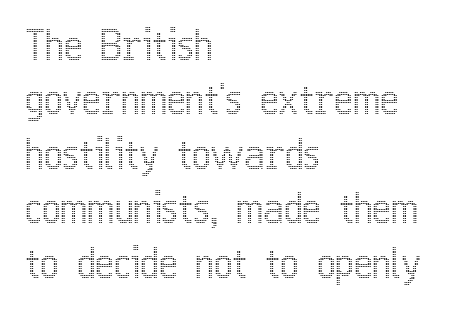
Q: Is the text italic (slanted)? A: No, it is upright.
Q: Is the text underlined? A: No.
Q: How is the paragraph aligned? A: Left-aligned.
Q: Is the spacing between letters normal or unusually wide? A: Normal.
Q: Is the spacing between lines tight, normal or loose? A: Normal.
Q: Width (condensed, normal, or wide)? A: Condensed.
Q: x-height? A: Medium.
Q: Monospaced? A: No.
